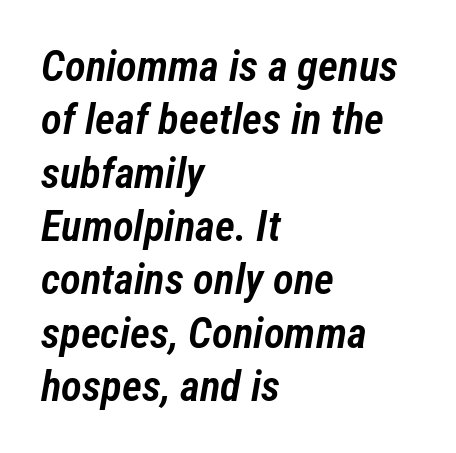
Q: Is the text bold? A: Semi-bold.
Q: Is the text italic (slanted)? A: Yes, it leans right by about 12 degrees.
Q: Is the text underlined? A: No.
Q: How is the paragraph aligned? A: Left-aligned.
Q: Is the spacing between letters normal or unusually wide? A: Normal.
Q: Width (condensed, normal, or wide)? A: Condensed.
Q: Stroke contrast? A: Low.
Q: x-height? A: Medium.
Q: Monospaced? A: No.
